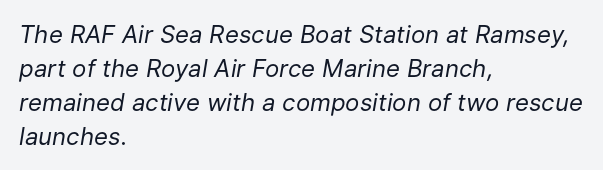
Descender tails drop into unmarked territory. Glyph-to-glyph distance matches everyday printed text. The leading is moderate, giving the passage an even texture. The ragged edge is on the right, which tells us the setting is flush left.
